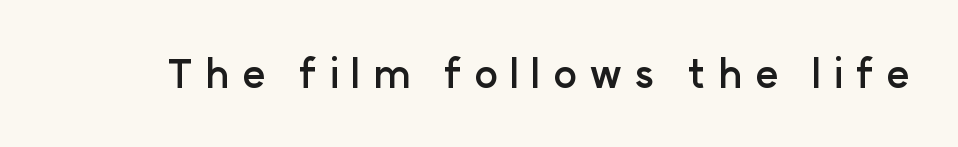
The image shows 40 px semibold sans-serif type, upright; set unusually wide letter spacing (+0.3 em), not underlined; low stroke contrast and a medium x-height.
